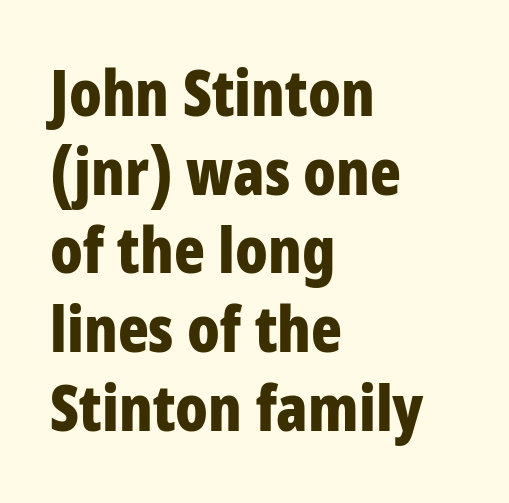
I'd describe the lettering as bold — thick and assertive. The foot of each line stays bare and open. These lines were composed using upright roman letters. Grotesque or geometric, the face here clearly has no serifs.
